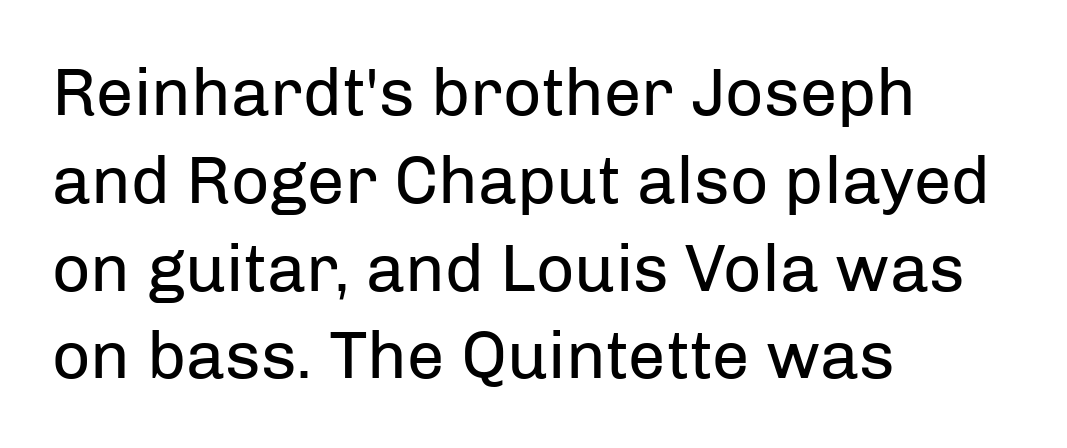
{"serif": "no", "italic": "no", "bold": "no", "weight": "regular", "width": "normal", "stroke_contrast": "low", "x_height": "medium", "monospaced": "no", "underline": "no", "align": "left", "line_spacing": "normal", "line_spacing_ratio": 1.31, "letter_spacing": "normal", "letter_spacing_em": 0.0, "glyph_px": 67}
